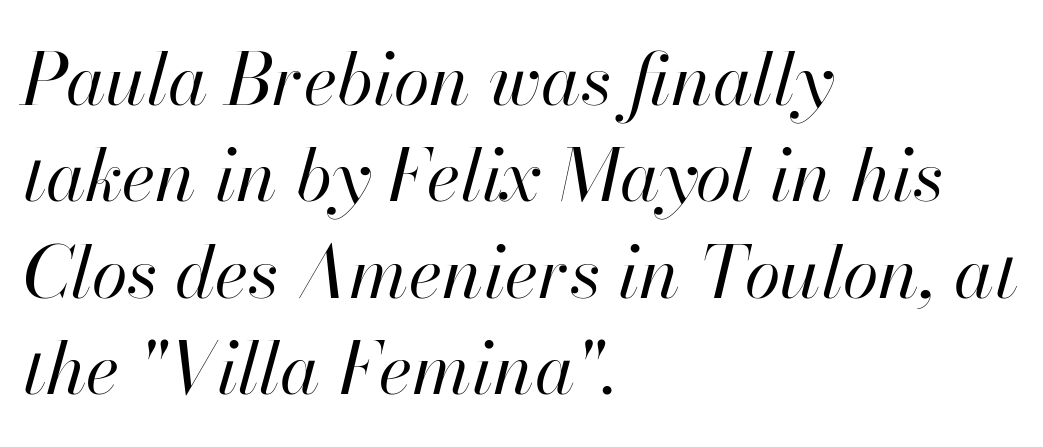
Reading down the block, your eye returns to a fixed left position each line. If you measured baseline to baseline, you'd find a middling distance. The tracking reads as untouched default to a designer's eye. The text carries the slant typical of an italic or oblique font. Looks like regular typesetting: each glyph gets only the width it needs. On a weight scale, this lands at 450 or below.
